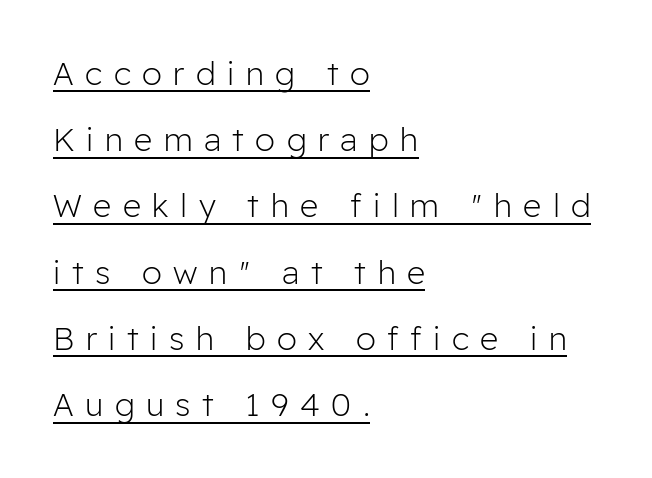
Q: Is the text bold? A: No.
Q: Is the text italic (slanted)? A: No, it is upright.
Q: Is the typeface a serif or a sans-serif typeface? A: Sans-serif.
Q: Is the text underlined? A: Yes.
Q: How is the paragraph aligned? A: Left-aligned.
Q: Is the spacing between letters normal or unusually wide? A: Unusually wide.
Q: Is the spacing between lines tight, normal or loose? A: Loose.
Q: Width (condensed, normal, or wide)? A: Normal.
Q: Stroke contrast? A: Low.
Q: x-height? A: Medium.
Q: Monospaced? A: No.
